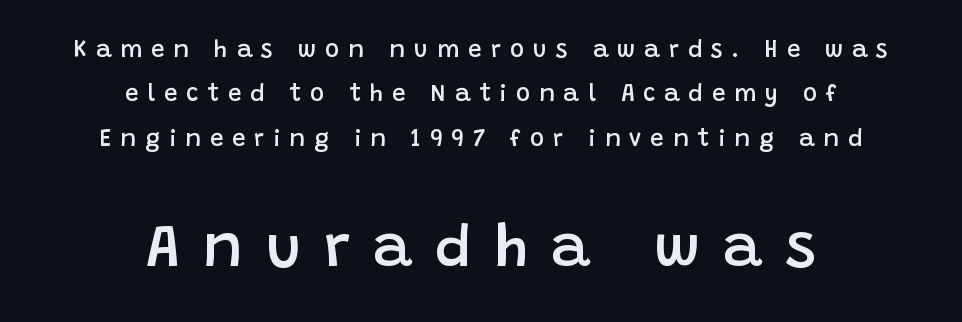
The rendering uses natural spacing where letterforms have individual widths. Block two is the big one; block one sits smaller above it. Stems and bowls a touch heavier than normal — semibold. Characters follow at a spacing far wider than the type designer built in. Horizontally, the lines are justified to the midpoint only.
